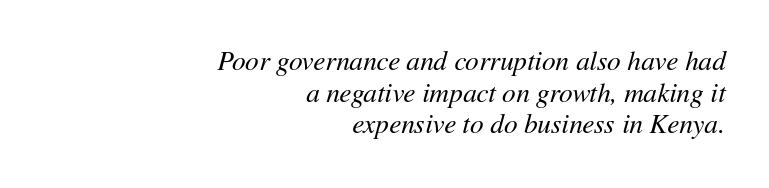
The image shows 27 px text type, italic (leaning right); set right-aligned, line spacing 1.17x, normal letter spacing, not underlined.
